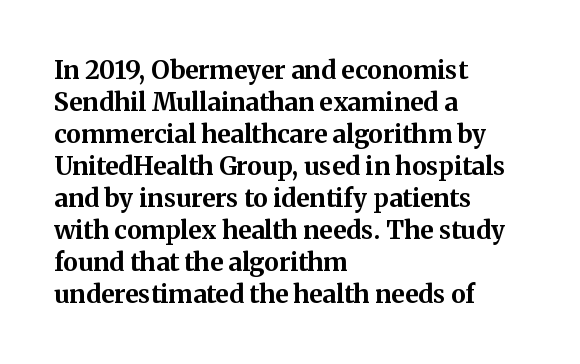
{"italic": "no", "bold": "yes", "underline": "no", "align": "left", "line_spacing": "normal", "line_spacing_ratio": 1.28, "letter_spacing": "normal", "letter_spacing_em": 0.0, "glyph_px": 25}
